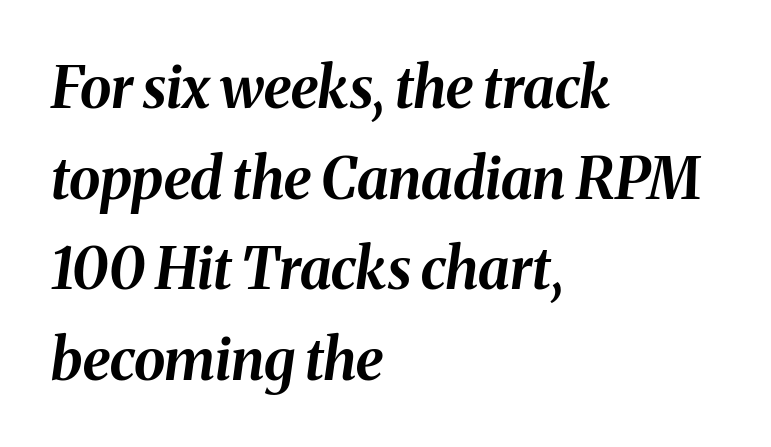
Here the glyphs are tracked normally, forming tight word shapes. Quick note: interline space is typical. Compared with a centered layout, this one pins lines to the left instead. The specimen omits any rule beneath the text block's lines.
